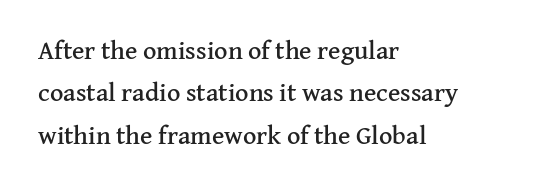
{"italic": "no", "underline": "no", "align": "left", "line_spacing": "normal", "line_spacing_ratio": 1.63, "letter_spacing": "normal", "letter_spacing_em": 0.0, "glyph_px": 26}
